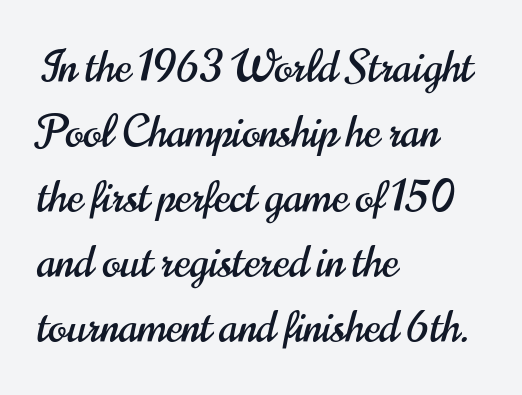
The image shows 43 px condensed sans-serif type; set left-aligned, normal line spacing (1.51x), normal letter spacing, not underlined; high stroke contrast and a small x-height.
